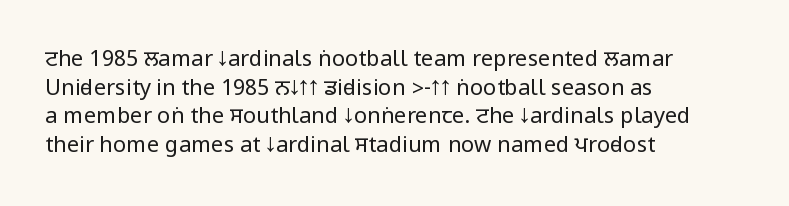
The image shows 22 px text type, upright; set left-aligned, normal line spacing (1.3x), normal letter spacing, not underlined.
